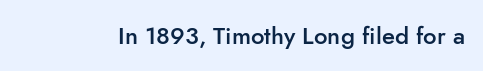
The image shows 24 px text type, upright; set normal letter spacing, not underlined.
